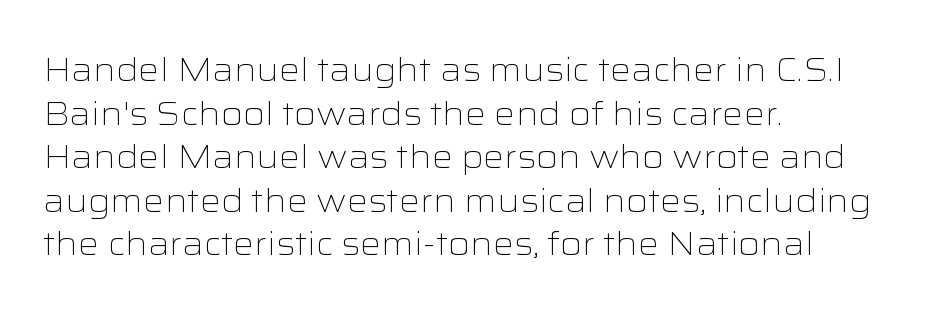
The passage shown is not bold in any degree. The typography opts for an upright posture over an oblique one. Each line starts at the same left margin while the right side varies. You could not count columns in this text — the font is proportionally spaced. The rendering keeps characters at their native spacing. Baseline-to-baseline distance is the conventional proportion of letter height.
